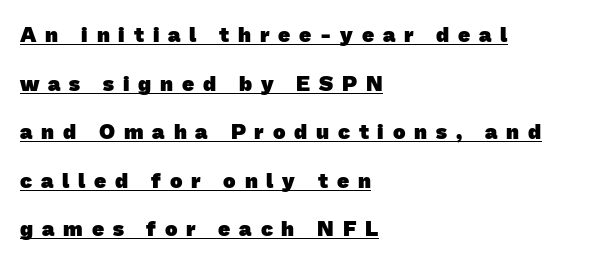
{"bold": "yes", "underline": "yes", "align": "left", "line_spacing": "loose", "line_spacing_ratio": 2.31, "letter_spacing": "wide", "letter_spacing_em": 0.42, "glyph_px": 21}
